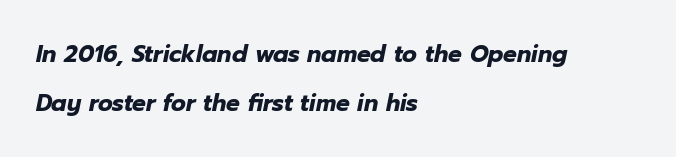
Summary of vertical rhythm: relaxed, with wide interline spacing. Caption: bold face, heavy strokes. Bare-footed words on every line. Layout note: lines flush left. Is the type slanted? Yes — the strokes lean at a clear angle.
